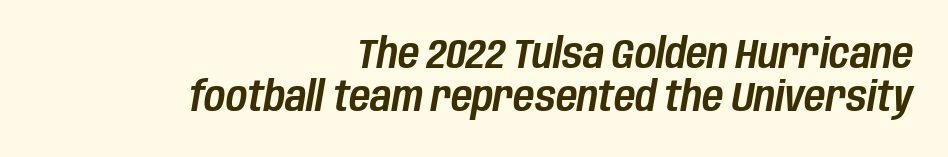
{"italic": "yes", "lean": "right", "slant_degrees": 10, "width": "condensed", "stroke_contrast": "low", "x_height": "large", "monospaced": "no", "underline": "no", "align": "right", "line_spacing": "tight", "line_spacing_ratio": 1.05, "letter_spacing": "normal", "letter_spacing_em": 0.0, "glyph_px": 41}
